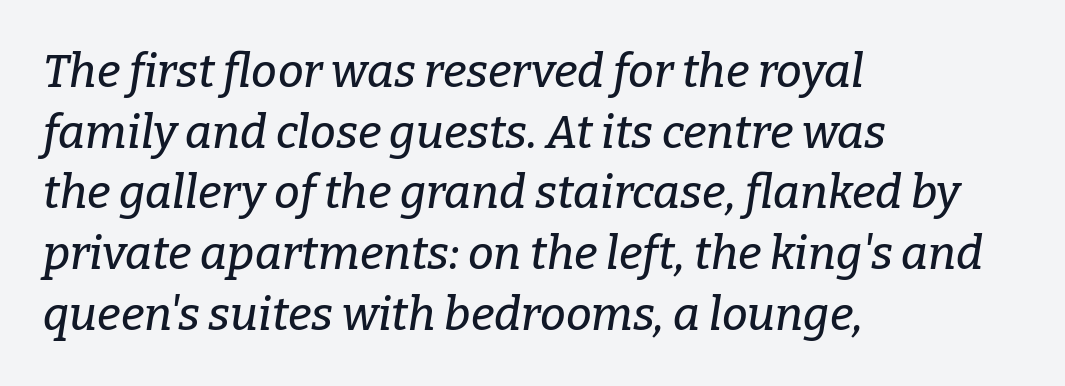
Q: Is the text italic (slanted)? A: Yes, it leans right by about 9 degrees.
Q: Is the typeface a serif or a sans-serif typeface? A: Serif.
Q: Is the text underlined? A: No.
Q: How is the paragraph aligned? A: Left-aligned.
Q: Is the spacing between letters normal or unusually wide? A: Normal.
Q: Is the spacing between lines tight, normal or loose? A: Normal.
Q: Width (condensed, normal, or wide)? A: Normal.
Q: Stroke contrast? A: Low.
Q: x-height? A: Medium.
Q: Monospaced? A: No.
